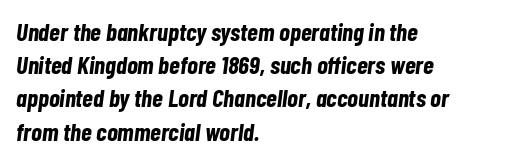
The designer left line spacing at the default. Teacher's note: observe the even left margin — that is flush-left alignment. The rendering applies a slant to the glyphs. The rendering uses a bold face; every stroke is thick and dark.
